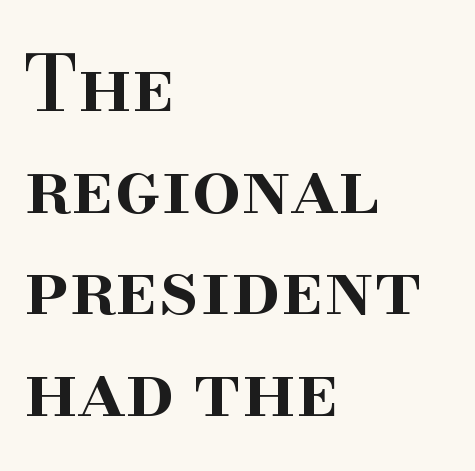
The image shows 77 px semibold serif type, upright; set left-aligned, normal line spacing (1.32x), normal letter spacing, not underlined; high stroke contrast and a small x-height.
